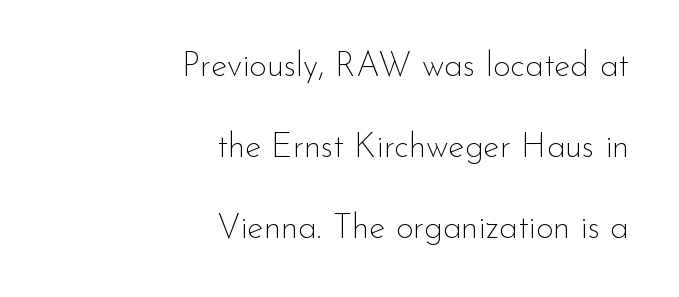
This sample is right-justified, so line beginnings fall wherever the words allow. Looks like regular typesetting: each glyph gets only the width it needs. Counters stay open thanks to moderate or lighter strokes. The font's upright variant was chosen for this text. The gaps between neighbouring characters are ordinary and unremarkable.
